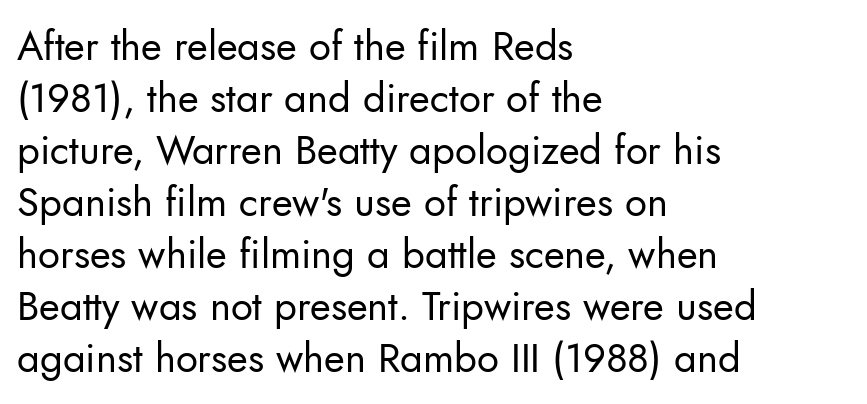
Q: Is the text bold? A: No.
Q: Is the text italic (slanted)? A: No, it is upright.
Q: Is the typeface a serif or a sans-serif typeface? A: Sans-serif.
Q: Is the text underlined? A: No.
Q: How is the paragraph aligned? A: Left-aligned.
Q: Is the spacing between letters normal or unusually wide? A: Normal.
Q: Is the spacing between lines tight, normal or loose? A: Normal.
Q: Width (condensed, normal, or wide)? A: Normal.
Q: Stroke contrast? A: Low.
Q: x-height? A: Small.
Q: Monospaced? A: No.
